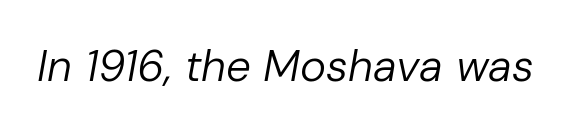
{"italic": "yes", "lean": "right", "slant_degrees": 10, "bold": "no", "weight": "regular", "width": "normal", "stroke_contrast": "low", "x_height": "medium", "monospaced": "no", "underline": "no", "letter_spacing": "normal", "letter_spacing_em": 0.0, "glyph_px": 44}
